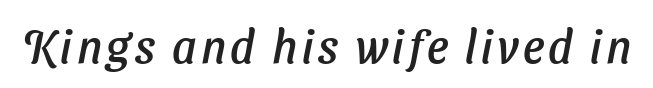
Q: Is the text italic (slanted)? A: Yes, it leans right by about 11 degrees.
Q: Is the text underlined? A: No.
Q: Width (condensed, normal, or wide)? A: Normal.
Q: Stroke contrast? A: Low.
Q: x-height? A: Medium.
Q: Monospaced? A: No.
